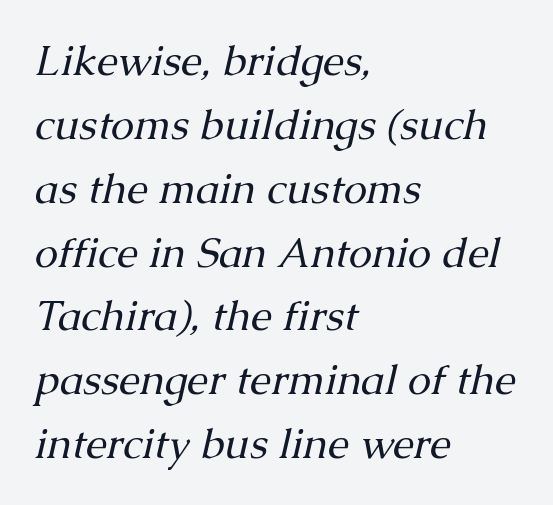
{"serif": "yes", "italic": "yes", "lean": "right", "slant_degrees": 13, "bold": "no", "weight": "regular", "width": "normal", "stroke_contrast": "medium", "x_height": "medium", "monospaced": "no", "underline": "no", "align": "left", "line_spacing": "normal", "line_spacing_ratio": 1.52, "letter_spacing": "normal", "letter_spacing_em": 0.0, "glyph_px": 42}
